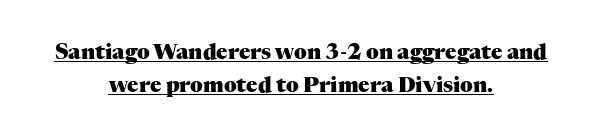
The sample has been set heavy, in full bold. Horizontal alignment here is central, giving a formal, balanced look. Does the leading feel generous? No, just average. These lines were composed using upright roman letters. Underlined type.
